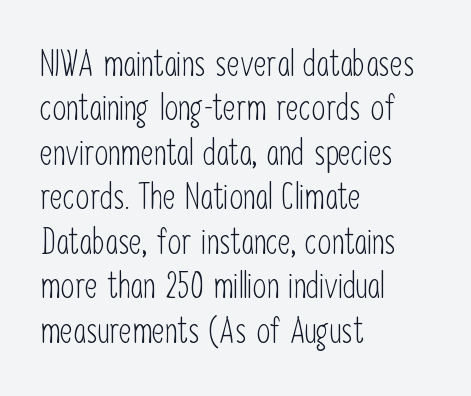
{"serif": "no", "italic": "no", "bold": "no", "weight": "light", "width": "condensed", "stroke_contrast": "low", "x_height": "medium", "monospaced": "no", "underline": "no", "align": "left", "line_spacing": "normal", "line_spacing_ratio": 1.27, "letter_spacing": "normal", "letter_spacing_em": 0.0, "glyph_px": 35}
